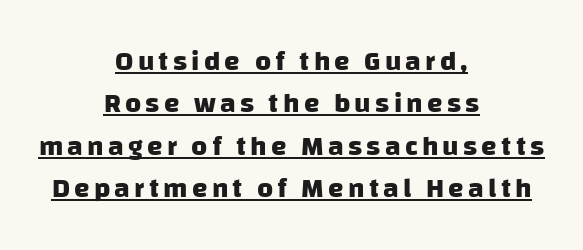
{"serif": "no", "bold": "yes", "weight": "heavy", "width": "normal", "stroke_contrast": "low", "x_height": "large", "monospaced": "no", "underline": "yes", "align": "center", "line_spacing": "normal", "line_spacing_ratio": 1.51, "glyph_px": 28}
